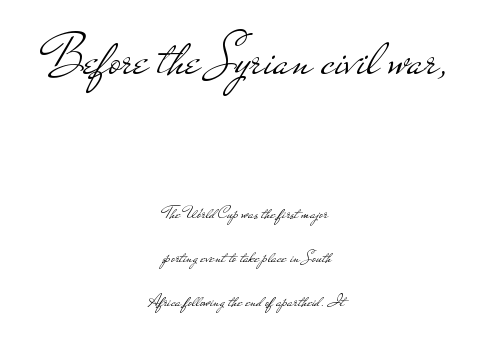
Q: Is the text bold? A: No.
Q: Is the text italic (slanted)? A: Yes.
Q: Is the typeface a serif or a sans-serif typeface? A: Sans-serif.
Q: Is the text underlined? A: No.
Q: How is the paragraph aligned? A: Centered.
Q: Is the spacing between letters normal or unusually wide? A: Normal.
Q: Is the spacing between lines tight, normal or loose? A: Loose.
Q: Which block of text is set in a larger size, the first (top) or the second (bottom)? A: The first (top) one.
Q: Width (condensed, normal, or wide)? A: Wide.
Q: Stroke contrast? A: Low.
Q: x-height? A: Small.
Q: Monospaced? A: No.
